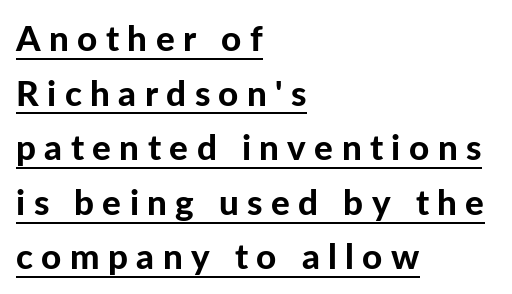
{"serif": "no", "italic": "no", "bold": "yes", "weight": "bold", "width": "normal", "stroke_contrast": "low", "x_height": "medium", "monospaced": "no", "underline": "yes", "align": "left", "line_spacing": "normal", "line_spacing_ratio": 1.56, "letter_spacing": "wide", "letter_spacing_em": 0.24, "glyph_px": 35}
